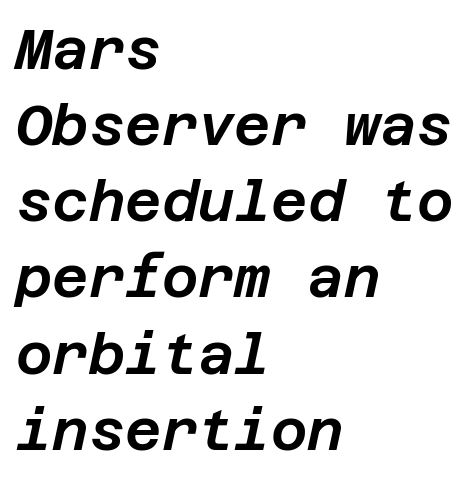
The image shows 56 px text type, italic (leaning right); set left-aligned, normal line spacing (1.36x), normal letter spacing, not underlined; low stroke contrast and a large x-height.
